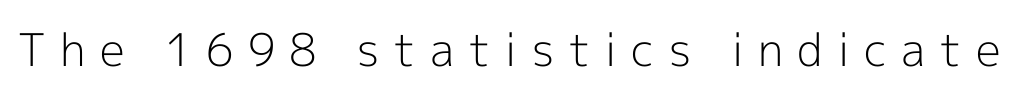
Q: Is the text bold? A: No.
Q: Is the text italic (slanted)? A: No, it is upright.
Q: Is the typeface a serif or a sans-serif typeface? A: Sans-serif.
Q: Is the text underlined? A: No.
Q: Is the spacing between letters normal or unusually wide? A: Unusually wide.
Q: Width (condensed, normal, or wide)? A: Normal.
Q: x-height? A: Medium.
Q: Monospaced? A: No.
